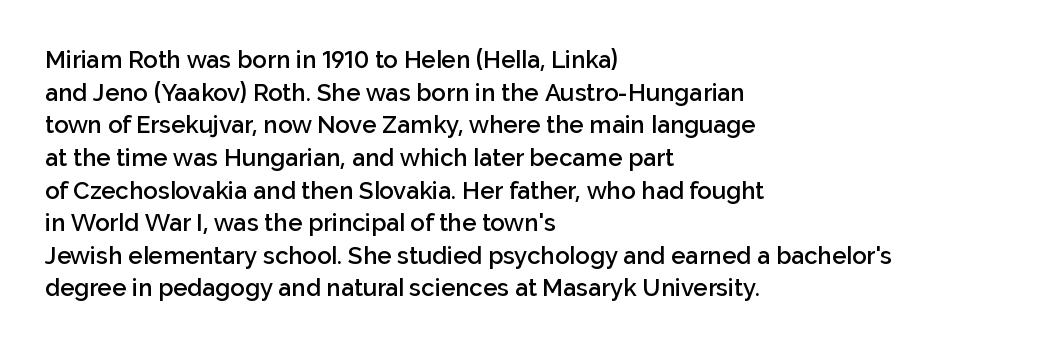
{"italic": "no", "bold": "semi", "underline": "no", "align": "left", "line_spacing": "normal", "line_spacing_ratio": 1.36, "letter_spacing": "normal", "letter_spacing_em": 0.0, "glyph_px": 24}
